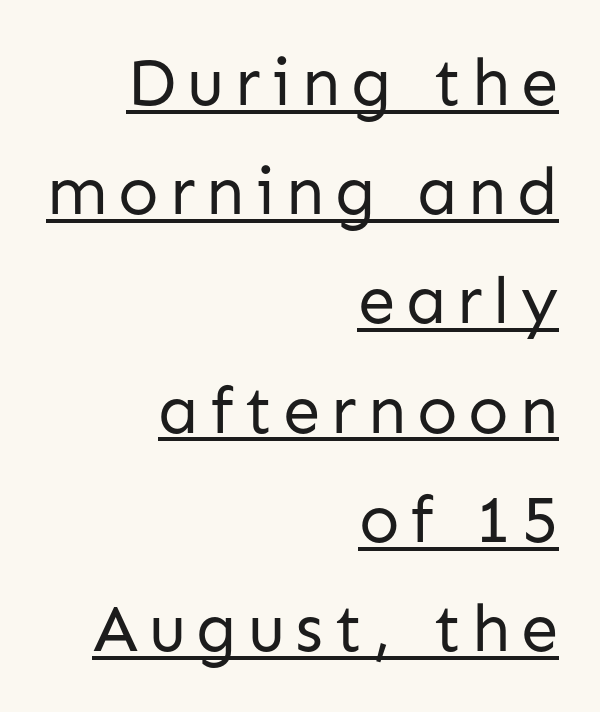
The image shows 67 px regular-weight sans-serif type, upright; set right-aligned, normal line spacing (1.63x), underlined; low stroke contrast and a medium x-height.
